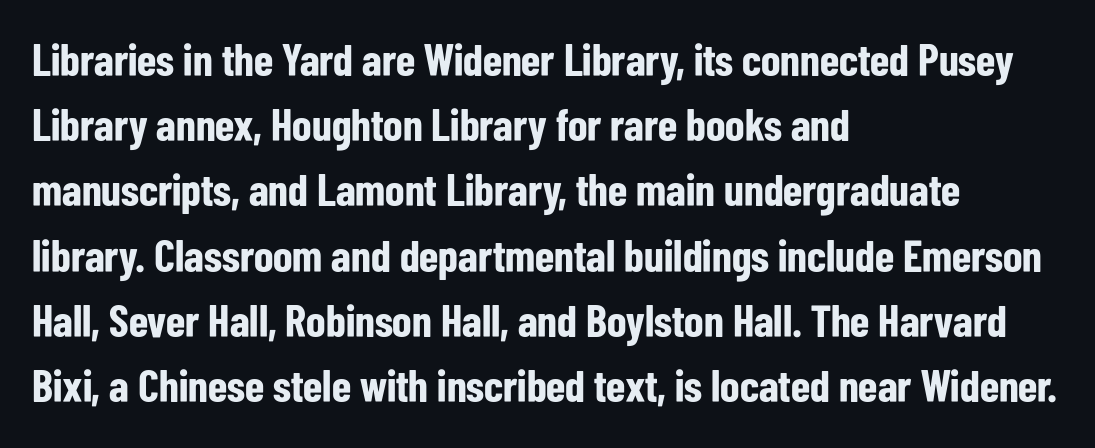
{"serif": "no", "italic": "no", "bold": "yes", "weight": "bold", "width": "condensed", "stroke_contrast": "low", "x_height": "medium", "monospaced": "no", "underline": "no", "align": "left", "line_spacing": "normal", "line_spacing_ratio": 1.45, "letter_spacing": "normal", "letter_spacing_em": 0.0, "glyph_px": 45}
